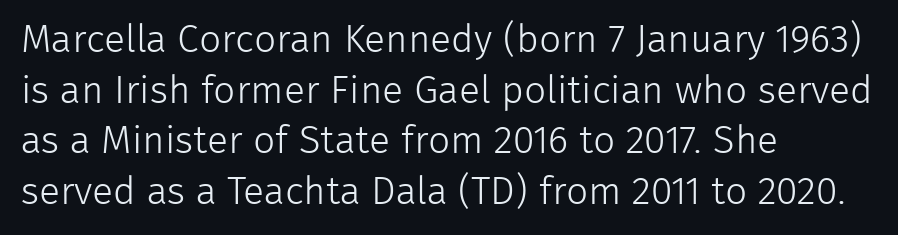
Q: Is the text bold? A: No.
Q: Is the text italic (slanted)? A: No, it is upright.
Q: Is the typeface a serif or a sans-serif typeface? A: Sans-serif.
Q: Is the text underlined? A: No.
Q: How is the paragraph aligned? A: Left-aligned.
Q: Is the spacing between letters normal or unusually wide? A: Normal.
Q: Is the spacing between lines tight, normal or loose? A: Normal.
Q: Width (condensed, normal, or wide)? A: Normal.
Q: Stroke contrast? A: Low.
Q: x-height? A: Medium.
Q: Monospaced? A: No.
